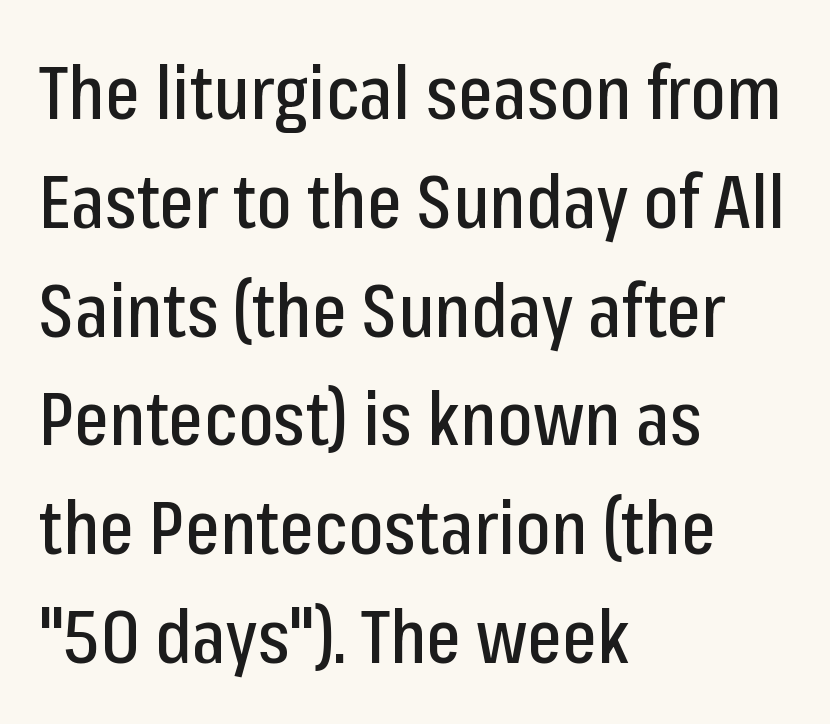
This rendering leaves character spacing at its baseline value. Each line starts at the same left margin while the right side varies. The letters carry no serifs — their stems end cleanly without finishing strokes. How would I describe the line gaps? Plain and ordinary. The rendering uses natural spacing where letterforms have individual widths.
